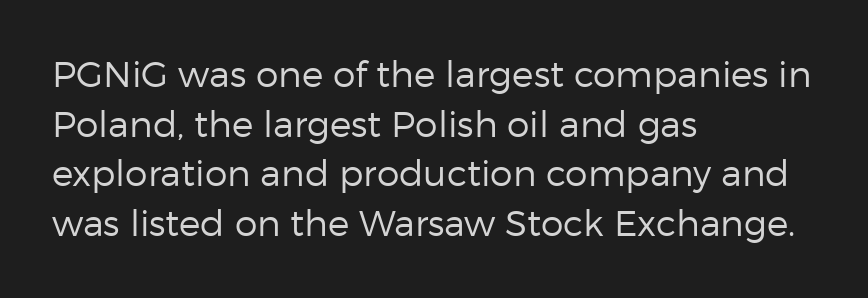
{"serif": "no", "italic": "no", "bold": "no", "weight": "regular", "width": "normal", "stroke_contrast": "low", "x_height": "medium", "monospaced": "no", "underline": "no", "align": "left", "line_spacing": "normal", "line_spacing_ratio": 1.38, "letter_spacing": "normal", "letter_spacing_em": 0.0, "glyph_px": 36}
